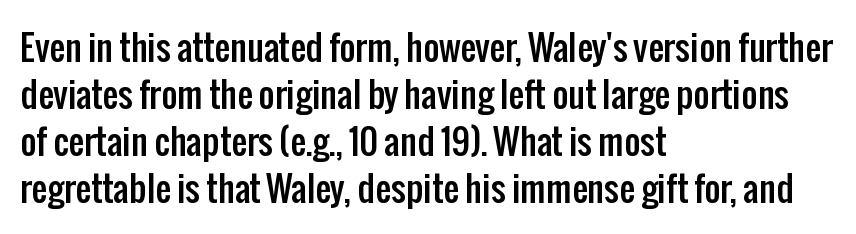
The image shows 35 px condensed sans-serif type, upright; set left-aligned, normal line spacing (1.34x), normal letter spacing, not underlined; low stroke contrast and a medium x-height.
